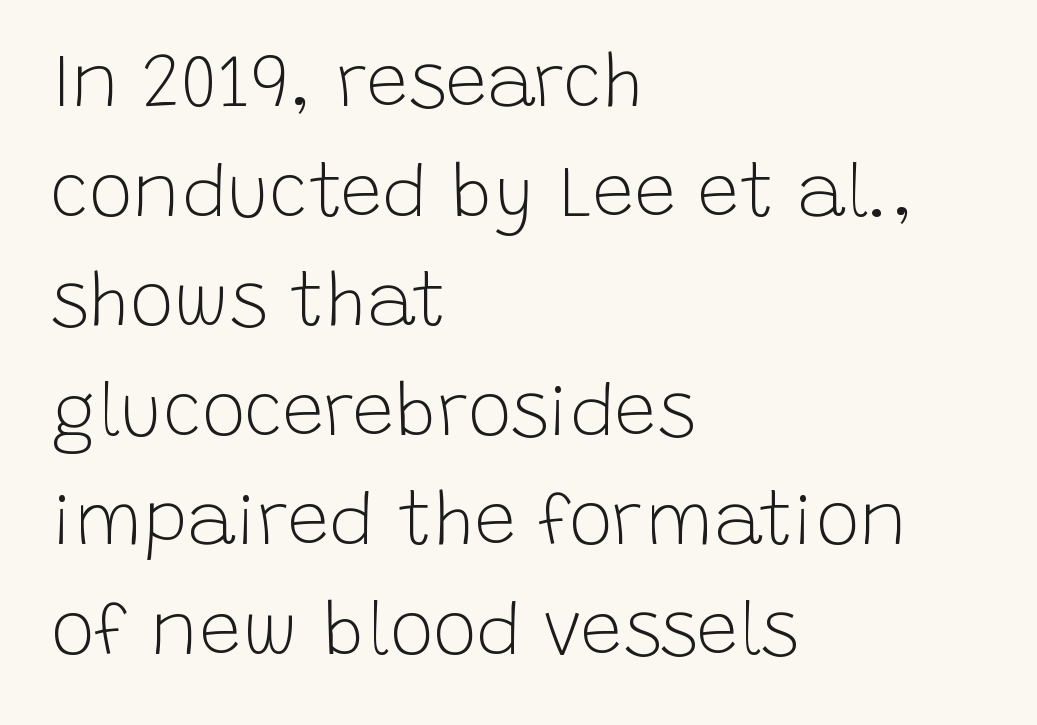
The image shows 74 px light sans-serif type, upright; set left-aligned, normal line spacing (1.48x), normal letter spacing, not underlined; low stroke contrast and a large x-height.
